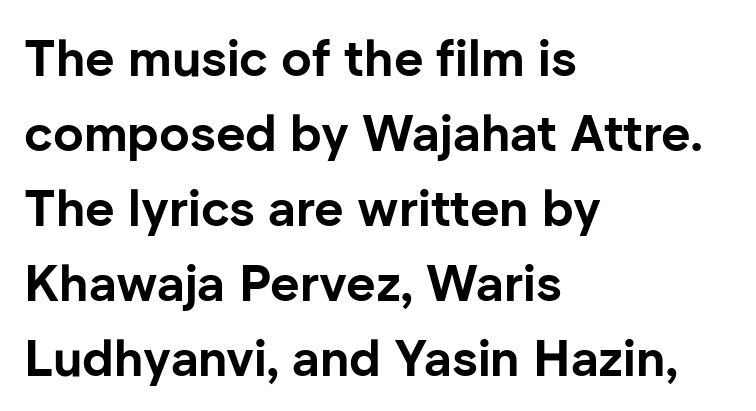
{"serif": "no", "italic": "no", "bold": "yes", "weight": "bold", "width": "normal", "stroke_contrast": "low", "x_height": "medium", "monospaced": "no", "underline": "no", "align": "left", "line_spacing": "normal", "line_spacing_ratio": 1.47, "letter_spacing": "normal", "letter_spacing_em": 0.0, "glyph_px": 51}
